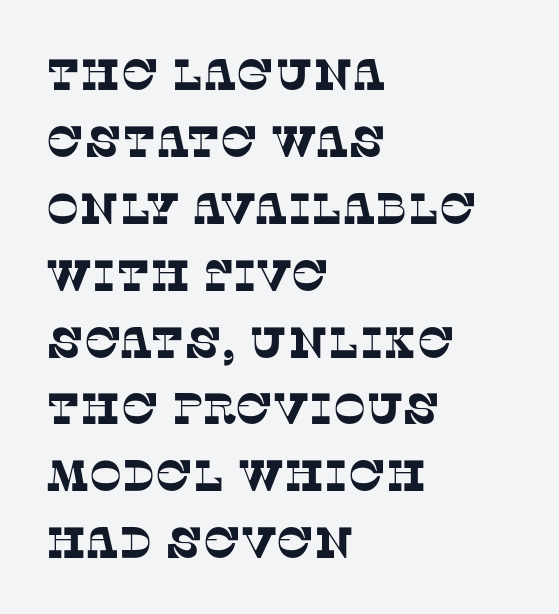
{"serif": "yes", "width": "normal", "stroke_contrast": "low", "x_height": "large", "monospaced": "no", "underline": "no", "align": "left", "line_spacing": "normal", "line_spacing_ratio": 1.52, "letter_spacing": "normal", "letter_spacing_em": 0.0, "glyph_px": 44}
